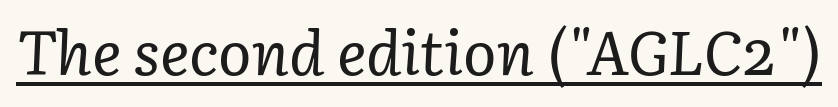
{"serif": "yes", "italic": "yes", "lean": "right", "slant_degrees": 3, "bold": "no", "weight": "regular", "width": "normal", "stroke_contrast": "low", "x_height": "medium", "monospaced": "no", "underline": "yes", "letter_spacing": "normal", "letter_spacing_em": 0.0, "glyph_px": 62}
